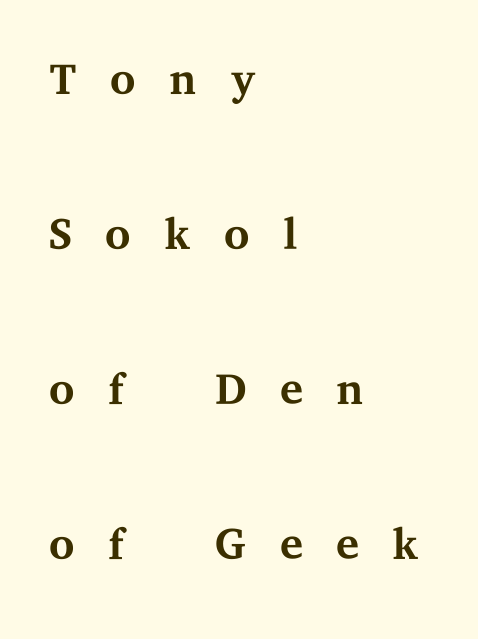
Q: Is the text bold? A: No.
Q: Is the text italic (slanted)? A: No, it is upright.
Q: Is the typeface a serif or a sans-serif typeface? A: Serif.
Q: Is the text underlined? A: No.
Q: How is the paragraph aligned? A: Left-aligned.
Q: Is the spacing between letters normal or unusually wide? A: Unusually wide.
Q: Is the spacing between lines tight, normal or loose? A: Loose.
Q: Width (condensed, normal, or wide)? A: Wide.
Q: Stroke contrast? A: Medium.
Q: x-height? A: Medium.
Q: Monospaced? A: No.
